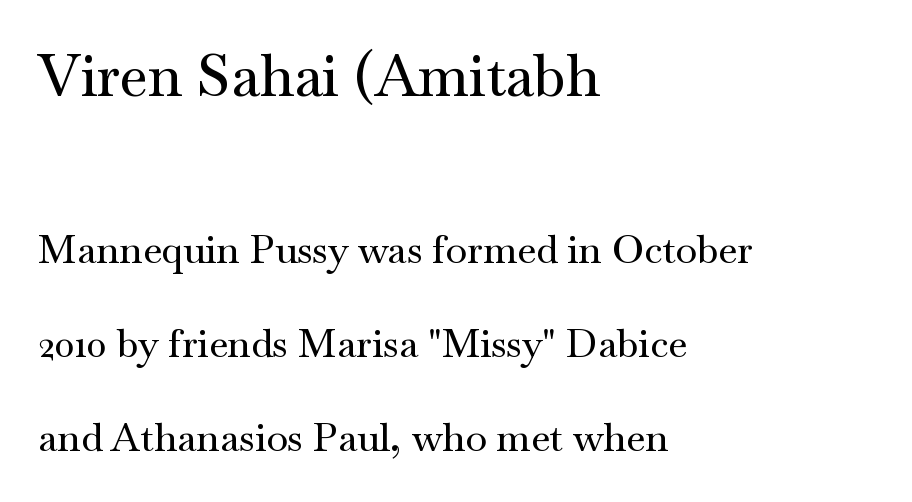
The image shows 58 px wide serif type, upright; set left-aligned, loose line spacing (2.41x), normal letter spacing, not underlined; the first (top) block is 1.49x larger; medium stroke contrast and a small x-height.
